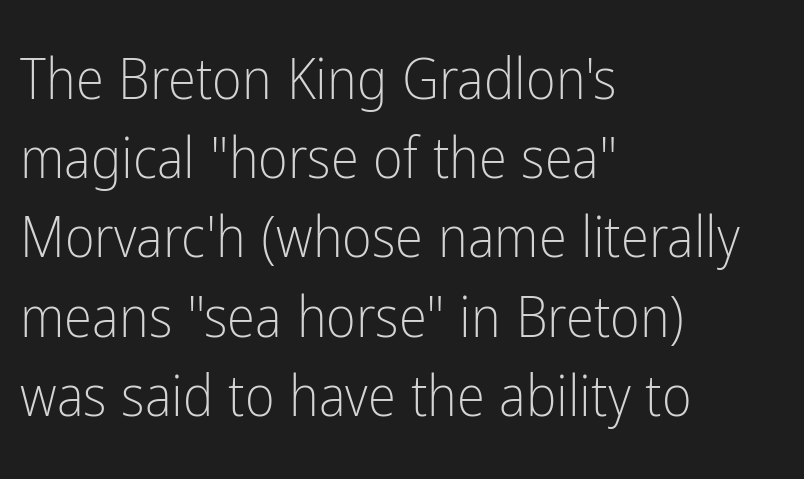
Here the designer chose a conventional face with non-uniform glyph widths. The type family on display is of the sans-serif kind. The characters are drawn with everyday or finer stroke widths. What stands out about the letter spacing? Nothing — it is the standard amount. In terms of leading, this rendering sits right in the middle. Characters remain perfectly vertical along every line.
